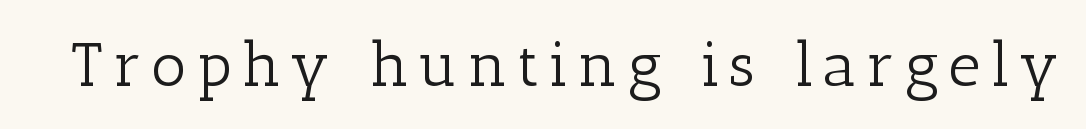
These glyphs show unthickened strokes, regular width or finer. The face used here is proportionally spaced, like ordinary book or web type. Is there any slant? The stems are plumb. These lines are composed in type with serifs. Lines of text with bare space underneath.
